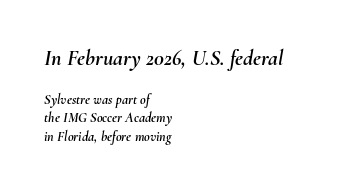
Q: Is the text italic (slanted)? A: Yes, it leans right by about 10 degrees.
Q: Is the text underlined? A: No.
Q: How is the paragraph aligned? A: Left-aligned.
Q: Is the spacing between letters normal or unusually wide? A: Normal.
Q: Is the spacing between lines tight, normal or loose? A: Normal.
Q: Which block of text is set in a larger size, the first (top) or the second (bottom)? A: The first (top) one.
